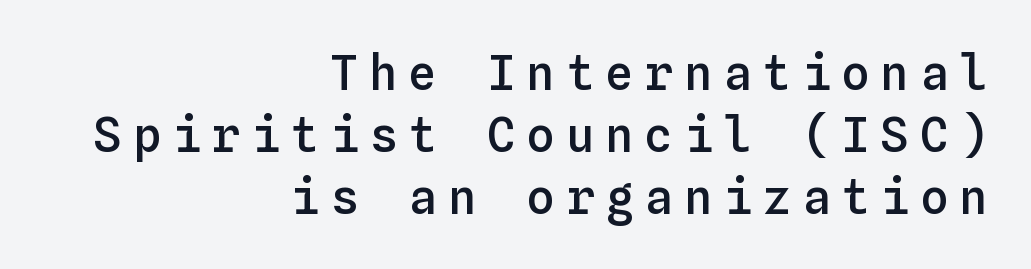
The image shows 48 px semibold type, upright, monospaced; set right-aligned, normal line spacing (1.29x), unusually wide letter spacing (+0.22 em), not underlined; low stroke contrast and a medium x-height.
